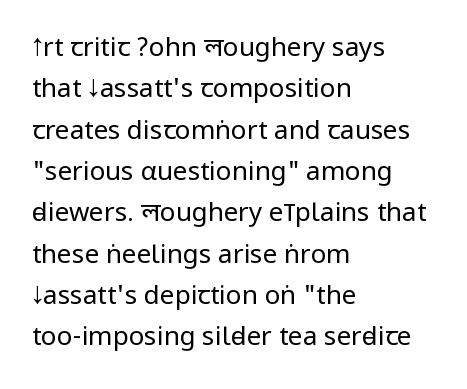
The image shows 26 px text type, upright; set left-aligned, normal line spacing (1.59x), normal letter spacing, not underlined.
